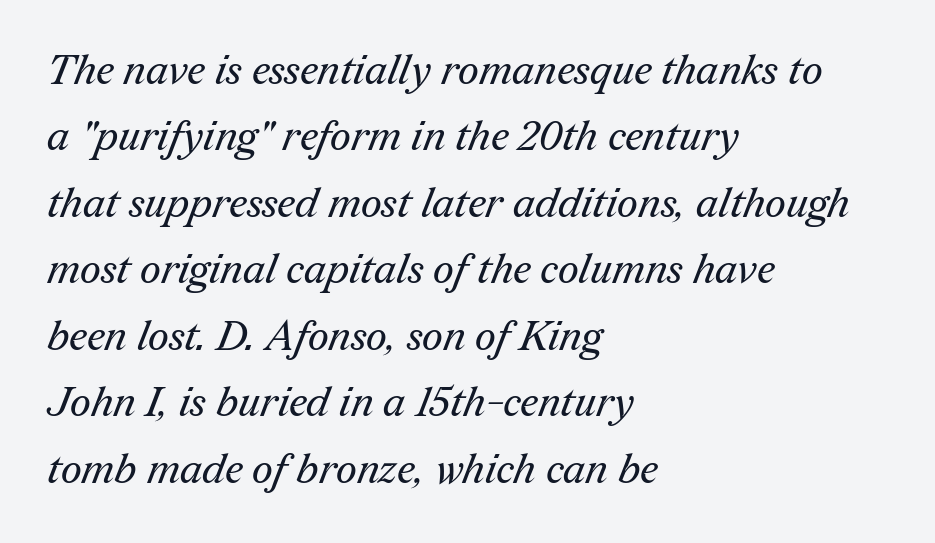
Q: Is the text bold? A: No.
Q: Is the typeface a serif or a sans-serif typeface? A: Serif.
Q: Is the text underlined? A: No.
Q: How is the paragraph aligned? A: Left-aligned.
Q: Is the spacing between letters normal or unusually wide? A: Normal.
Q: Is the spacing between lines tight, normal or loose? A: Normal.
Q: Width (condensed, normal, or wide)? A: Normal.
Q: Stroke contrast? A: Medium.
Q: x-height? A: Medium.
Q: Monospaced? A: No.
